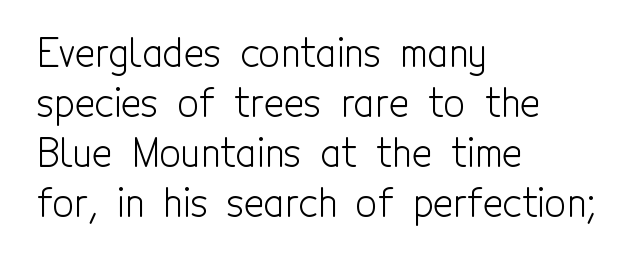
The lines sit at an ordinary, default distance from one another. This is not heavy type; no bold has been used. Words appear dense and cohesive because spacing is normal. A classic flush-left, rag-right setting is used for this passage. Plain, unruled lines of type.
